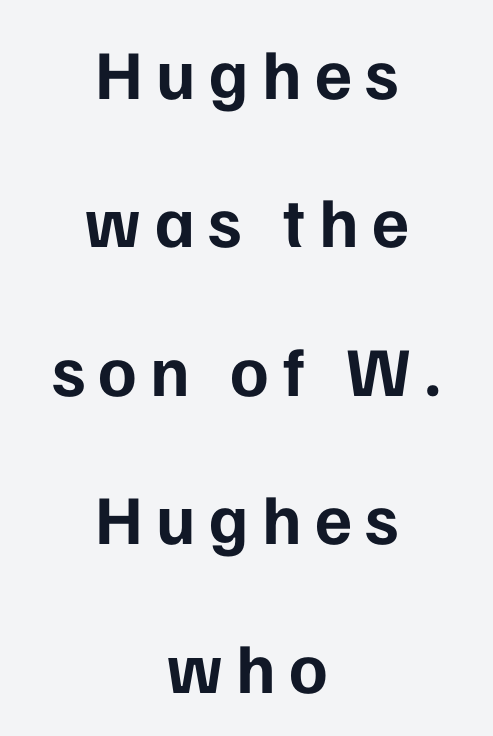
The image shows 70 px bold sans-serif type, upright; set centered, loose line spacing (2.12x), not underlined; low stroke contrast and a medium x-height.
